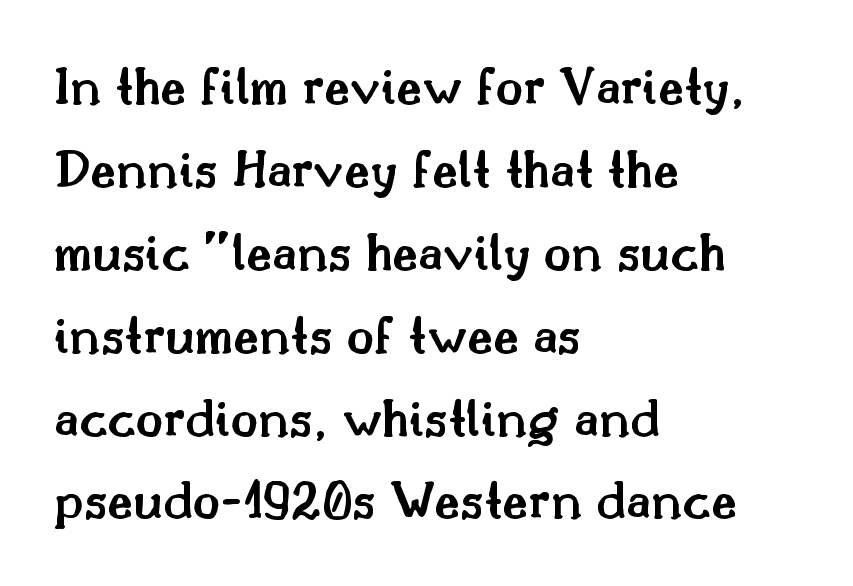
Look at the stroke-to-counter ratio: somewhat heavy, a semibold. One glance says typical: line gaps are just what's usual. Glance below the letters and you will spot only blank space. The lettering stays uniformly vertical, giving the passage a roman look.
